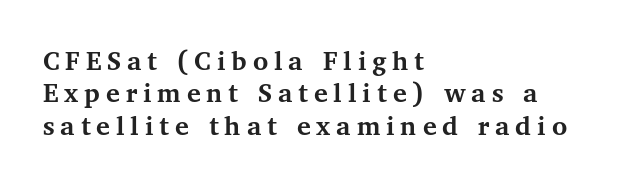
The image shows 29 px semibold serif type, upright; set left-aligned, tight line spacing (1.12x), unusually wide letter spacing (+0.2 em), not underlined; medium stroke contrast and a medium x-height.
